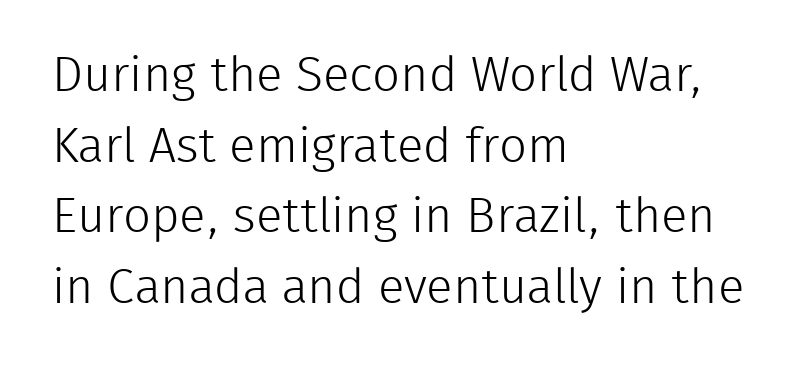
{"serif": "no", "italic": "no", "bold": "no", "weight": "light", "width": "normal", "stroke_contrast": "low", "x_height": "medium", "monospaced": "no", "underline": "no", "align": "left", "line_spacing": "normal", "line_spacing_ratio": 1.44, "letter_spacing": "normal", "letter_spacing_em": 0.0, "glyph_px": 49}
